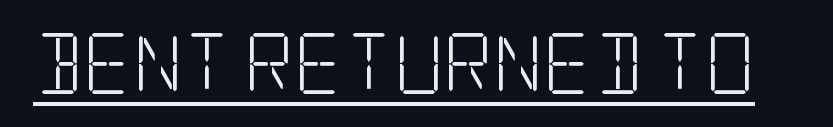
Q: Is the text bold? A: No.
Q: Is the text italic (slanted)? A: No, it is upright.
Q: Is the typeface a serif or a sans-serif typeface? A: Serif.
Q: Is the text underlined? A: Yes.
Q: Is the spacing between letters normal or unusually wide? A: Normal.
Q: Width (condensed, normal, or wide)? A: Condensed.
Q: Stroke contrast? A: Low.
Q: x-height? A: Large.
